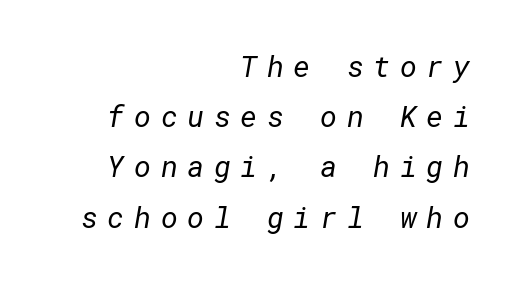
Q: Is the text bold? A: No.
Q: Is the typeface a serif or a sans-serif typeface? A: Sans-serif.
Q: Is the text underlined? A: No.
Q: How is the paragraph aligned? A: Right-aligned.
Q: Is the spacing between letters normal or unusually wide? A: Unusually wide.
Q: Width (condensed, normal, or wide)? A: Normal.
Q: Stroke contrast? A: Low.
Q: x-height? A: Medium.
